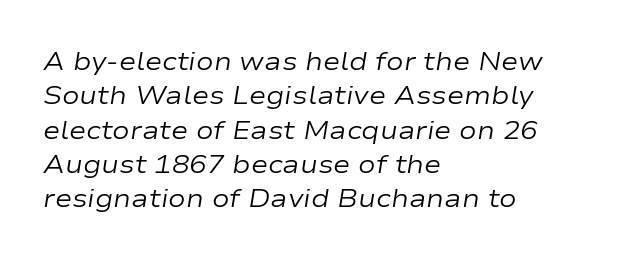
{"italic": "yes", "lean": "right", "slant_degrees": 9, "bold": "no", "underline": "no", "align": "left", "line_spacing": "normal", "line_spacing_ratio": 1.32, "letter_spacing": "normal", "letter_spacing_em": 0.0, "glyph_px": 26}
